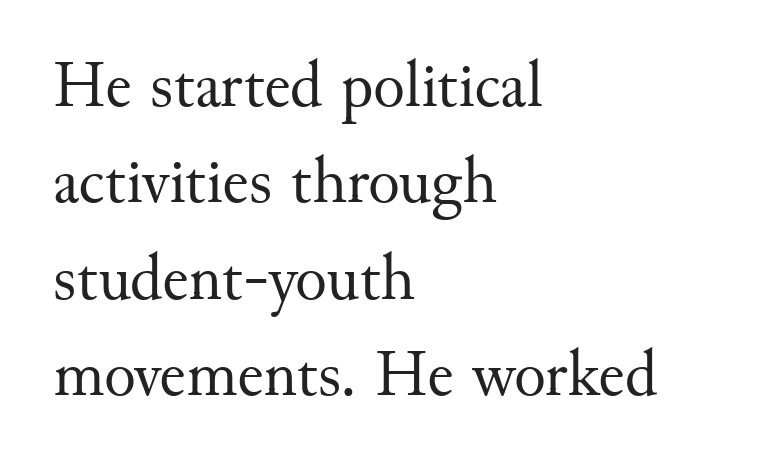
This sample has the flowing, uneven cadence of proportional lettering. Letters have the restrained weight of plain body copy at most. The letterforms sit shoulder to shoulder at normal distance. A normal amount of white space separates one row of letters from the next.
